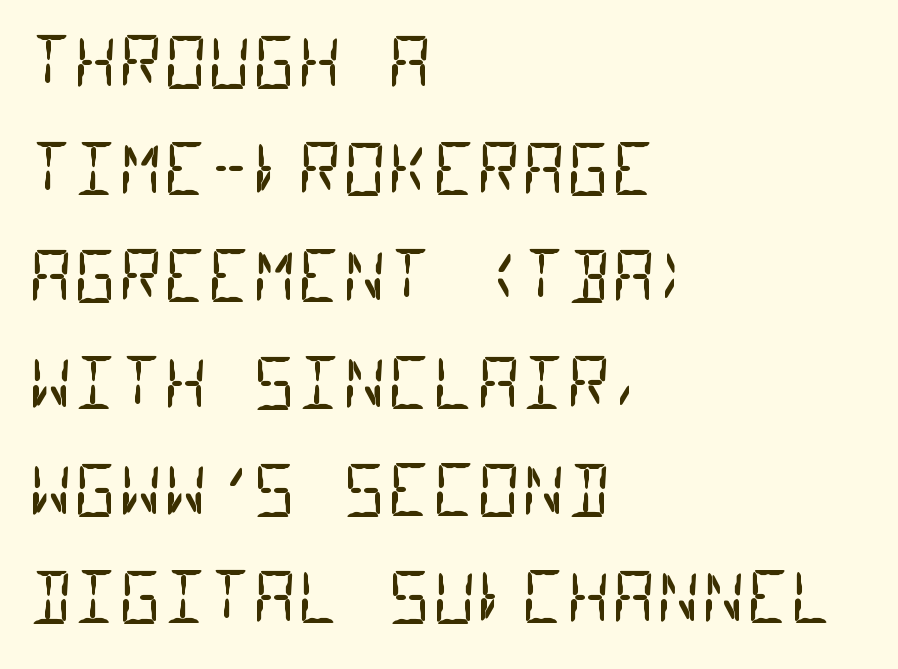
The image shows 69 px regular-weight, condensed sans-serif type, monospaced; set left-aligned, normal line spacing (1.55x), normal letter spacing, not underlined; low stroke contrast and a large x-height.
